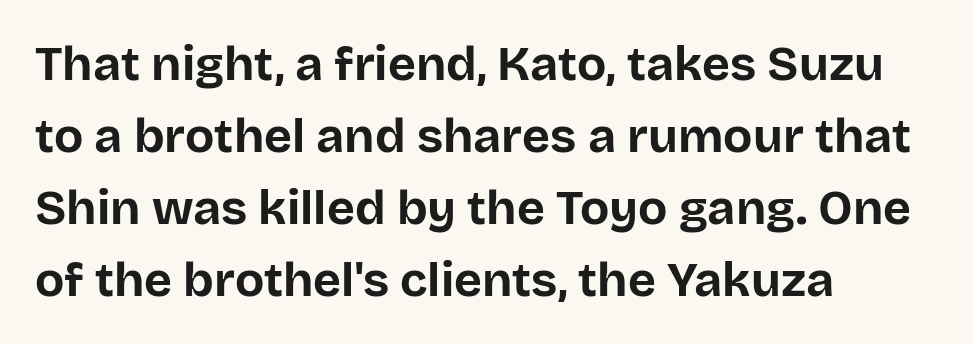
{"serif": "no", "italic": "no", "bold": "yes", "weight": "bold", "width": "normal", "stroke_contrast": "low", "x_height": "large", "monospaced": "no", "underline": "no", "align": "left", "line_spacing": "normal", "line_spacing_ratio": 1.5, "letter_spacing": "normal", "letter_spacing_em": 0.0, "glyph_px": 48}
